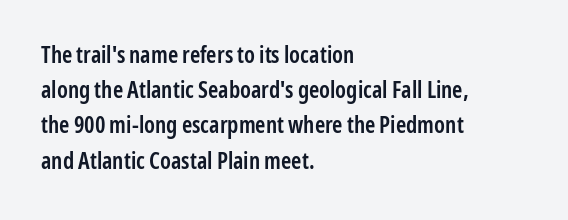
The image shows 23 px text type, upright; set left-aligned, normal line spacing (1.53x), normal letter spacing, not underlined.
